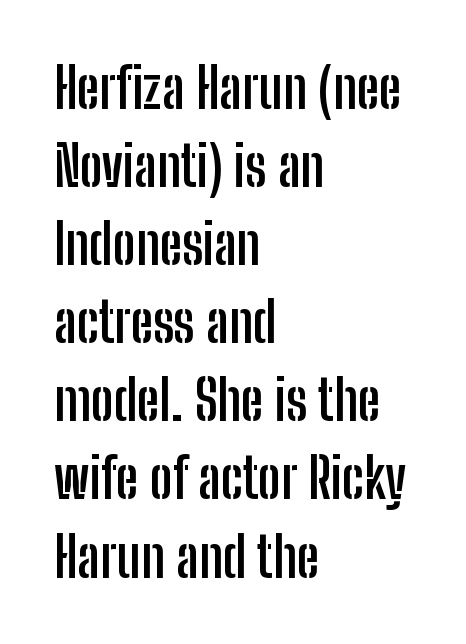
The image shows 55 px semibold, condensed sans-serif type, upright; set left-aligned, normal line spacing (1.42x), normal letter spacing, not underlined; low stroke contrast and a medium x-height.
